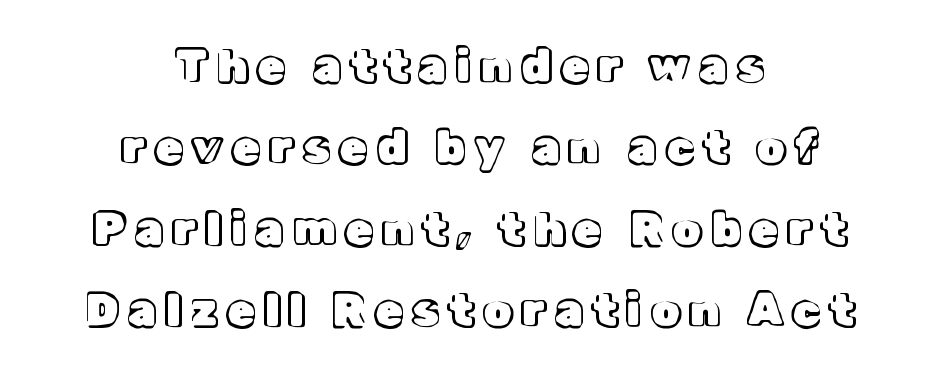
This sample is center-justified, so both line endings float freely. This rendering features lettering with no underline. Here the glyphs are tracked loosely, breaking word shapes into spaced letters. These lines are rendered in a variable-pitch font. Italic: no, the glyphs are upright roman.
